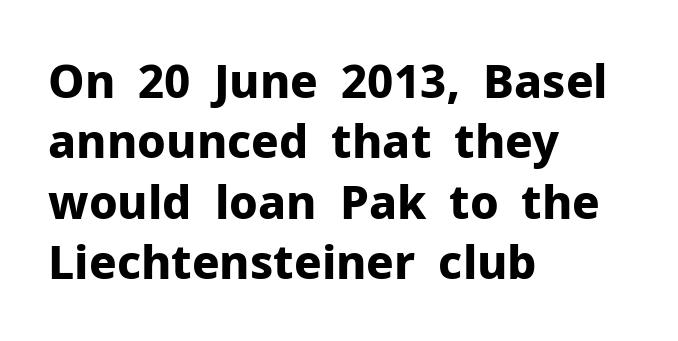
Vertical spacing — default. A typesetter would call this zero additional tracking. Every character sits straight up, as roman type does. Each letter keeps its own natural width here, so spacing adapts to shape. This is sans-serif lettering, the kind often seen on screens and signage.
